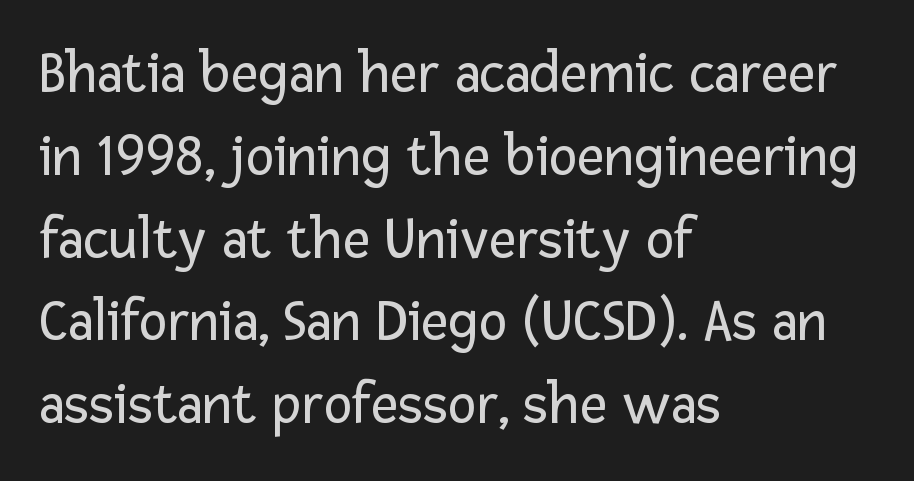
The image shows 60 px regular-weight sans-serif type, upright; set left-aligned, normal line spacing (1.38x), normal letter spacing, not underlined; low stroke contrast and a medium x-height.
